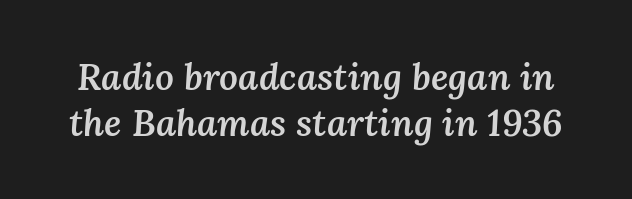
The image shows 37 px semibold type, italic (leaning right); set line spacing 1.24x, normal letter spacing, not underlined; medium stroke contrast and a medium x-height.
